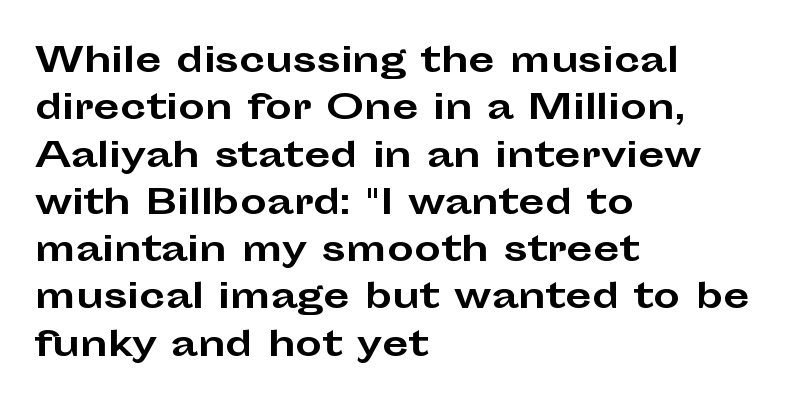
{"serif": "no", "italic": "no", "bold": "yes", "weight": "bold", "width": "wide", "stroke_contrast": "low", "x_height": "medium", "monospaced": "no", "underline": "no", "align": "left", "line_spacing": "normal", "line_spacing_ratio": 1.39, "letter_spacing": "normal", "letter_spacing_em": 0.0, "glyph_px": 34}
